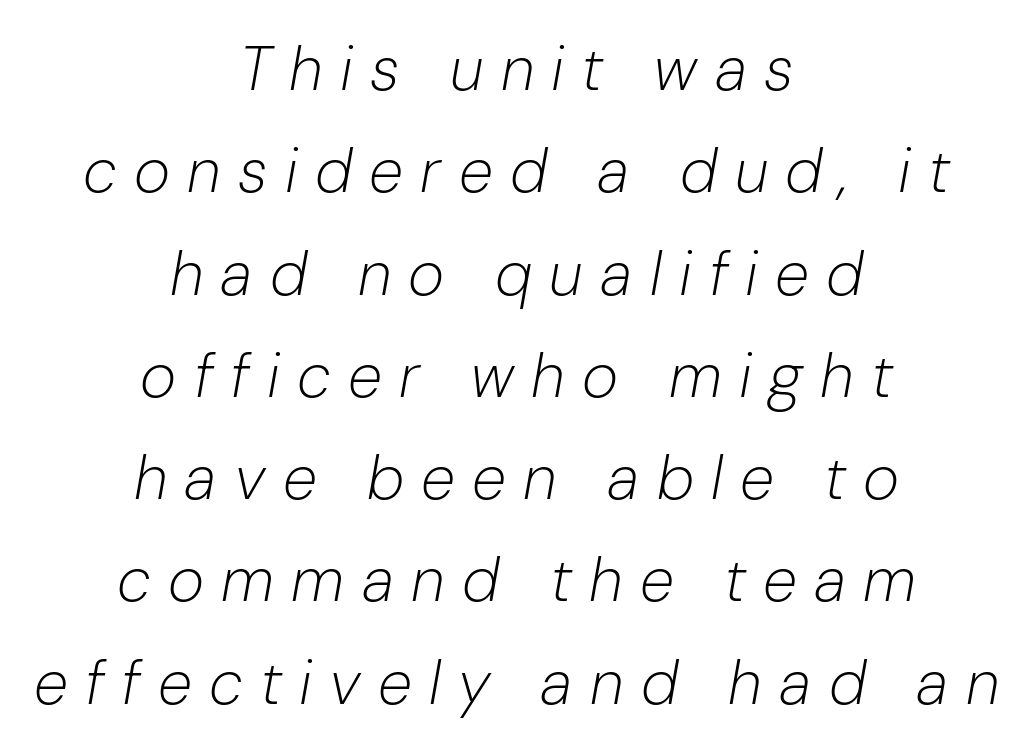
Q: Is the text bold? A: No.
Q: Is the text italic (slanted)? A: Yes, it leans right by about 10 degrees.
Q: Is the text underlined? A: No.
Q: How is the paragraph aligned? A: Centered.
Q: Is the spacing between letters normal or unusually wide? A: Unusually wide.
Q: Is the spacing between lines tight, normal or loose? A: Normal.
Q: Width (condensed, normal, or wide)? A: Normal.
Q: Stroke contrast? A: Low.
Q: x-height? A: Medium.
Q: Monospaced? A: No.
